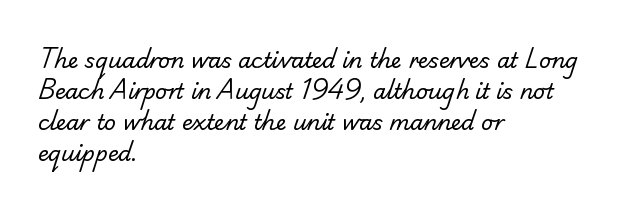
The image shows 21 px text type; set left-aligned, normal line spacing (1.48x), normal letter spacing, not underlined.
